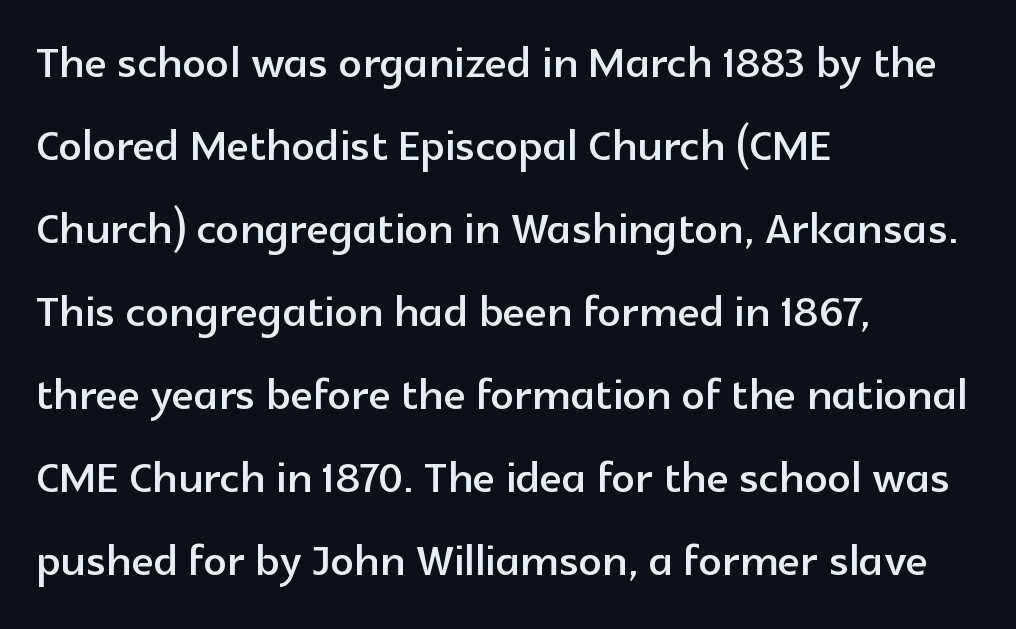
{"serif": "no", "italic": "no", "width": "normal", "x_height": "medium", "monospaced": "no", "underline": "no", "align": "left", "line_spacing": "normal", "line_spacing_ratio": 1.43, "letter_spacing": "normal", "letter_spacing_em": 0.0, "glyph_px": 58}
